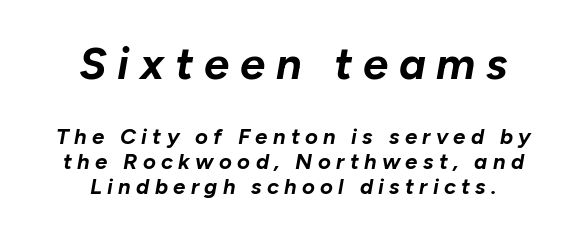
Q: Is the text bold? A: Yes.
Q: Is the text italic (slanted)? A: Yes, it leans right by about 10 degrees.
Q: Is the text underlined? A: No.
Q: How is the paragraph aligned? A: Centered.
Q: Is the spacing between letters normal or unusually wide? A: Unusually wide.
Q: Is the spacing between lines tight, normal or loose? A: Tight.
Q: Which block of text is set in a larger size, the first (top) or the second (bottom)? A: The first (top) one.
Q: Width (condensed, normal, or wide)? A: Normal.
Q: Stroke contrast? A: Low.
Q: x-height? A: Medium.
Q: Monospaced? A: No.
